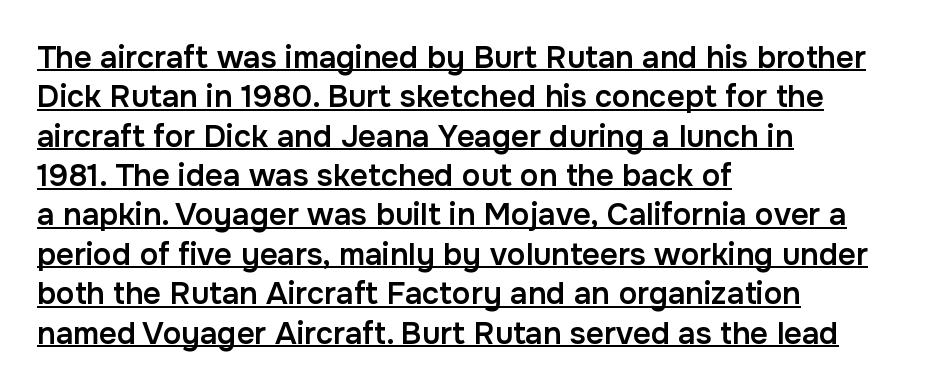
Q: Is the text bold? A: Semi-bold.
Q: Is the text italic (slanted)? A: No, it is upright.
Q: Is the typeface a serif or a sans-serif typeface? A: Sans-serif.
Q: Is the text underlined? A: Yes.
Q: How is the paragraph aligned? A: Left-aligned.
Q: Is the spacing between letters normal or unusually wide? A: Normal.
Q: Is the spacing between lines tight, normal or loose? A: Normal.
Q: Width (condensed, normal, or wide)? A: Normal.
Q: Stroke contrast? A: Low.
Q: x-height? A: Medium.
Q: Monospaced? A: No.
